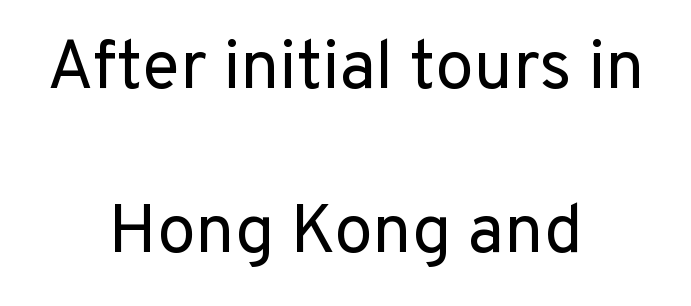
The image shows 69 px regular-weight sans-serif type, upright; set centered, loose line spacing (2.37x), normal letter spacing, not underlined; low stroke contrast and a medium x-height.
